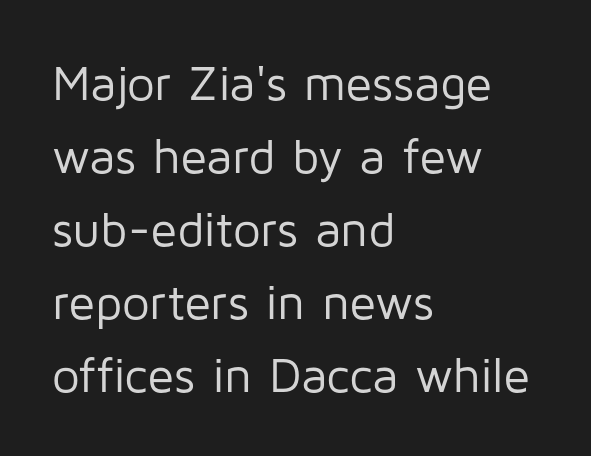
The image shows 49 px regular-weight sans-serif type, upright; set left-aligned, normal line spacing (1.49x), normal letter spacing, not underlined; low stroke contrast and a medium x-height.
